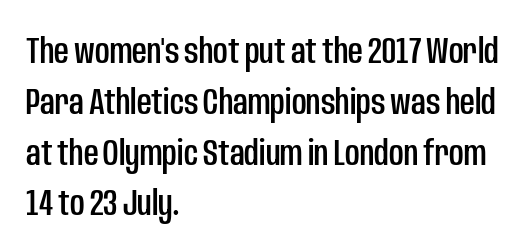
{"serif": "no", "italic": "no", "width": "condensed", "stroke_contrast": "low", "x_height": "large", "monospaced": "no", "underline": "no", "align": "left", "line_spacing": "normal", "line_spacing_ratio": 1.41, "letter_spacing": "normal", "letter_spacing_em": 0.0, "glyph_px": 36}
